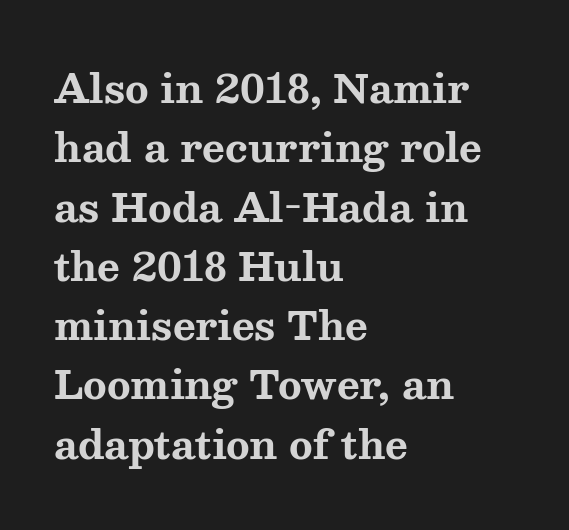
The image shows 39 px bold, wide serif type, upright; set left-aligned, normal line spacing (1.52x), normal letter spacing, not underlined; medium stroke contrast and a medium x-height.
